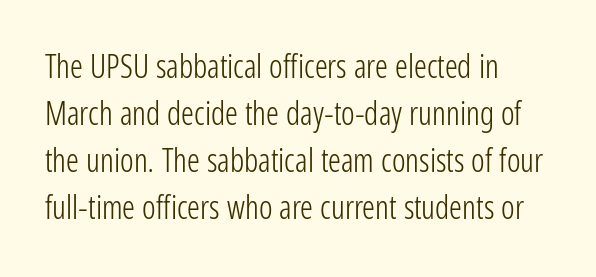
{"serif": "no", "italic": "no", "bold": "no", "weight": "light", "width": "condensed", "stroke_contrast": "low", "x_height": "medium", "monospaced": "no", "underline": "no", "align": "left", "line_spacing": "normal", "line_spacing_ratio": 1.47, "letter_spacing": "normal", "letter_spacing_em": 0.0, "glyph_px": 32}
